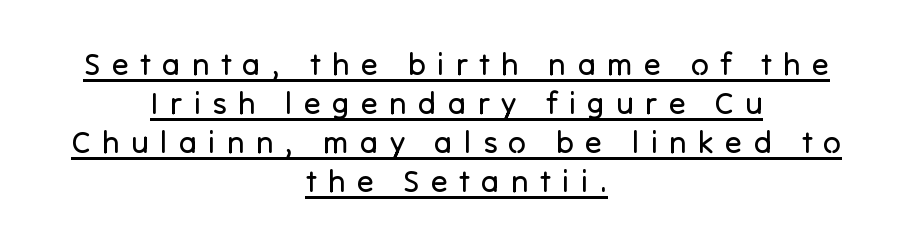
{"serif": "no", "italic": "no", "bold": "no", "weight": "regular", "width": "normal", "stroke_contrast": "low", "x_height": "medium", "monospaced": "no", "underline": "yes", "align": "center", "line_spacing": "normal", "line_spacing_ratio": 1.26, "letter_spacing": "wide", "letter_spacing_em": 0.37, "glyph_px": 31}
